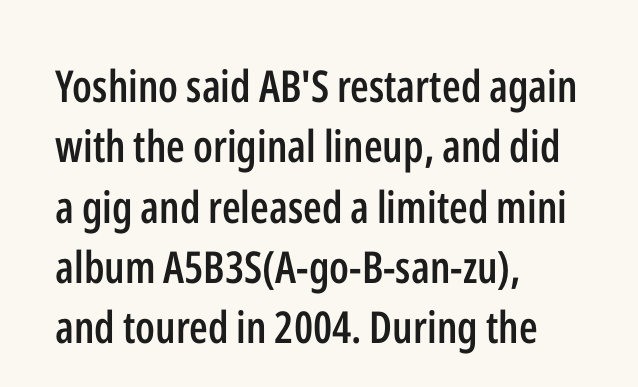
Q: Is the text bold? A: Semi-bold.
Q: Is the text italic (slanted)? A: No, it is upright.
Q: Is the typeface a serif or a sans-serif typeface? A: Sans-serif.
Q: Is the text underlined? A: No.
Q: How is the paragraph aligned? A: Left-aligned.
Q: Is the spacing between letters normal or unusually wide? A: Normal.
Q: Is the spacing between lines tight, normal or loose? A: Normal.
Q: Width (condensed, normal, or wide)? A: Condensed.
Q: Stroke contrast? A: Low.
Q: x-height? A: Medium.
Q: Monospaced? A: No.
